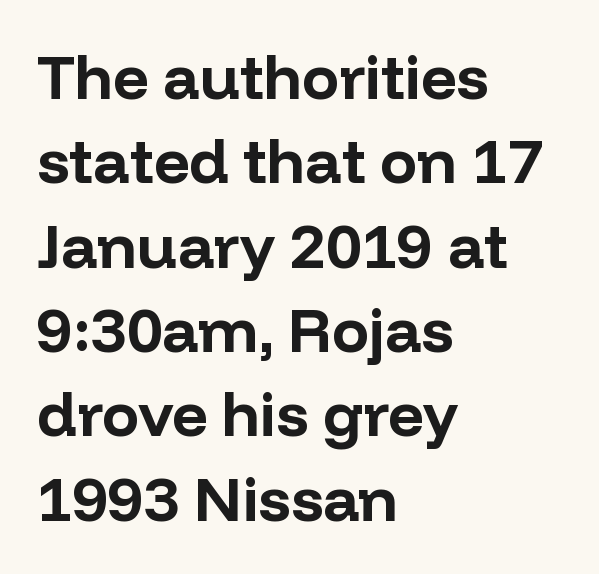
{"serif": "no", "italic": "no", "bold": "yes", "weight": "bold", "width": "normal", "stroke_contrast": "low", "x_height": "medium", "monospaced": "no", "underline": "no", "align": "left", "line_spacing": "normal", "line_spacing_ratio": 1.36, "letter_spacing": "normal", "letter_spacing_em": 0.0, "glyph_px": 62}
